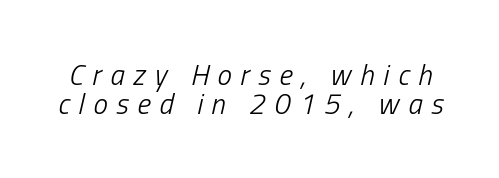
Q: Is the text bold? A: No.
Q: Is the text italic (slanted)? A: Yes, it leans right by about 13 degrees.
Q: Is the text underlined? A: No.
Q: Is the spacing between letters normal or unusually wide? A: Unusually wide.
Q: Is the spacing between lines tight, normal or loose? A: Tight.
Q: Width (condensed, normal, or wide)? A: Condensed.
Q: Stroke contrast? A: Low.
Q: x-height? A: Medium.
Q: Monospaced? A: No.
